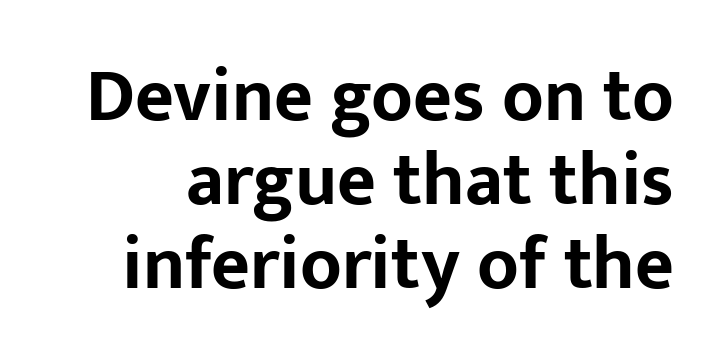
Regarding serifs, this sample does without them. You could call the tracking neutral — neither tight nor loose. Here the designer chose a conventional face with non-uniform glyph widths. Words float on clear page, feet unadorned. The letters stand upright; this is a roman face. Heft: maximum for text — a bold.
